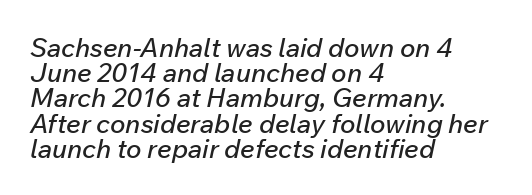
The image shows 26 px text type, italic (leaning right); set left-aligned, tight line spacing (0.97x), normal letter spacing, not underlined.
